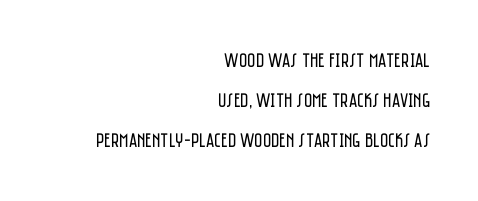
The image shows 20 px text type, upright; set right-aligned, loose line spacing (2.01x), normal letter spacing, not underlined.
